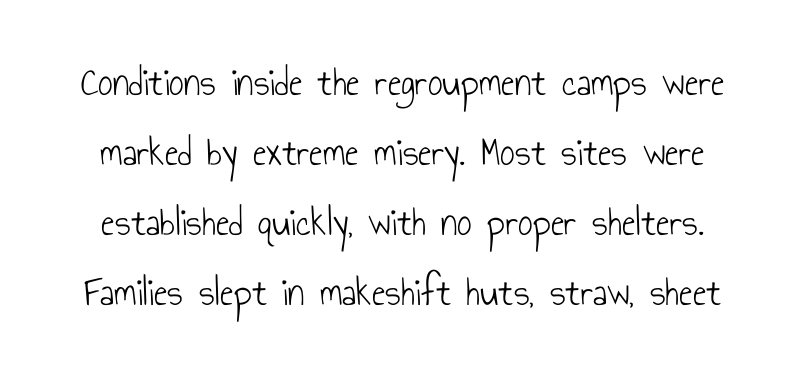
The image shows 41 px light, condensed sans-serif type, upright; set line spacing 1.71x, normal letter spacing, not underlined; low stroke contrast and a small x-height.
